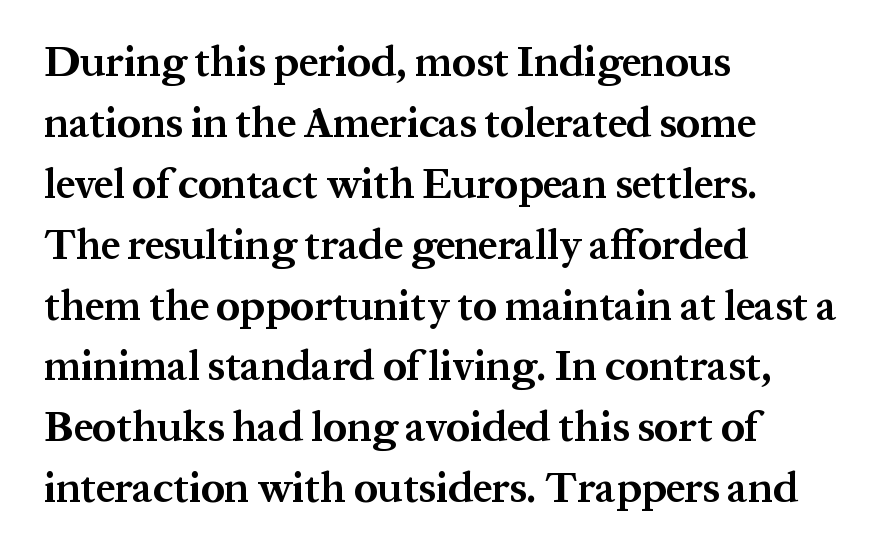
Heavy, bold letterforms. Posture: vertical. Underline: absent. Look at the bottom of the vertical strokes: they flare into serifs here. The letters advance in unequal steps, a hallmark of proportional type. The letters sit at their default tracking, neither squeezed nor spread.
